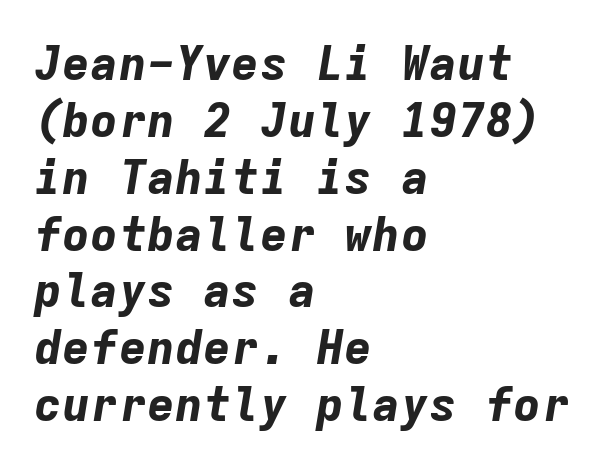
{"italic": "yes", "lean": "right", "slant_degrees": 9, "bold": "yes", "weight": "bold", "width": "normal", "stroke_contrast": "low", "x_height": "medium", "monospaced": "yes", "underline": "no", "align": "left", "line_spacing_ratio": 1.21, "letter_spacing": "normal", "letter_spacing_em": 0.0, "glyph_px": 47}
